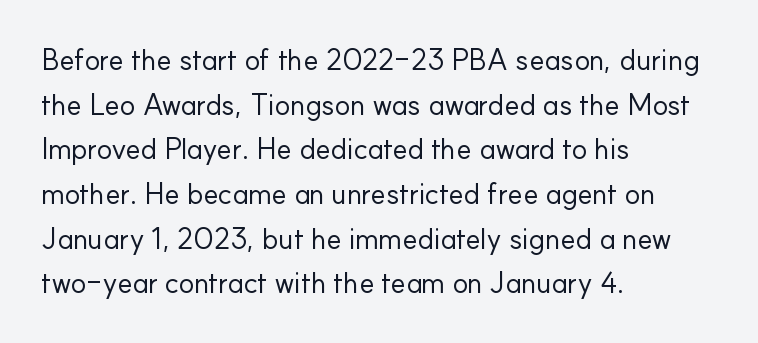
The image shows 29 px regular-weight sans-serif type, upright; set left-aligned, normal line spacing (1.54x), normal letter spacing, not underlined; low stroke contrast and a small x-height.
